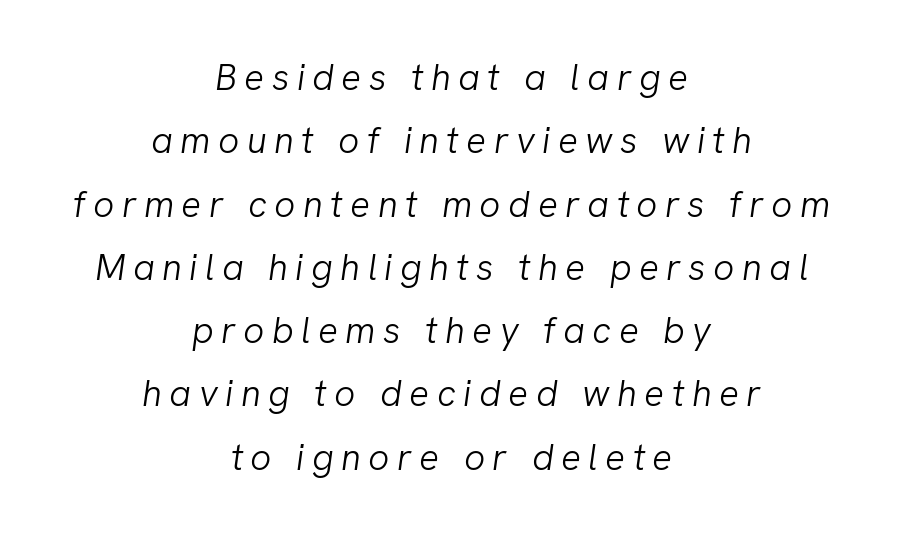
The image shows 37 px light type, italic (leaning right); set centered, line spacing 1.71x, unusually wide letter spacing (+0.2 em), not underlined; low stroke contrast and a medium x-height.
